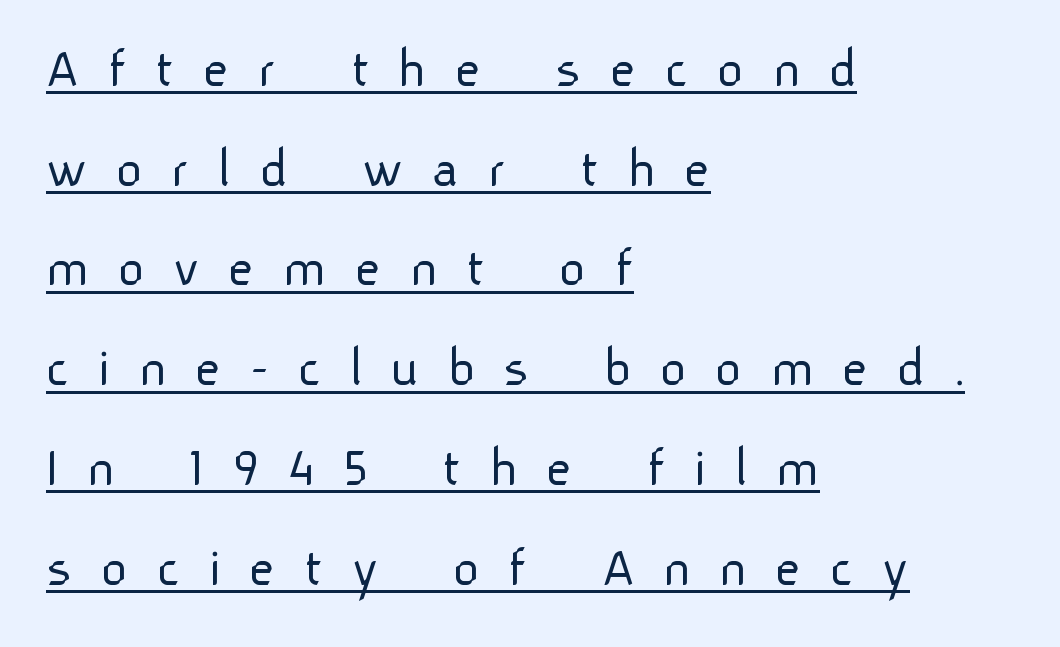
{"serif": "no", "italic": "no", "bold": "no", "weight": "light", "width": "normal", "stroke_contrast": "low", "x_height": "medium", "monospaced": "no", "underline": "yes", "align": "left", "line_spacing_ratio": 1.75, "letter_spacing": "wide", "letter_spacing_em": 0.5, "glyph_px": 57}
